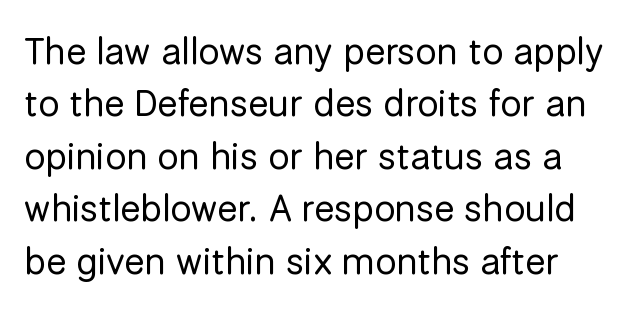
The image shows 38 px regular-weight sans-serif type, upright; set normal line spacing (1.38x), normal letter spacing, not underlined; low stroke contrast and a medium x-height.
